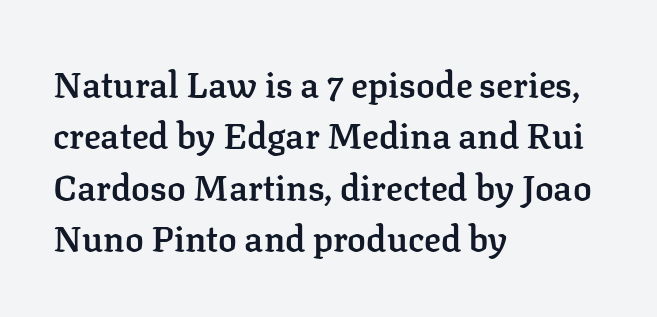
{"serif": "yes", "italic": "no", "bold": "semi", "weight": "semibold", "width": "normal", "stroke_contrast": "low", "x_height": "medium", "monospaced": "no", "underline": "no", "align": "left", "line_spacing": "normal", "line_spacing_ratio": 1.47, "letter_spacing": "normal", "letter_spacing_em": 0.0, "glyph_px": 35}
